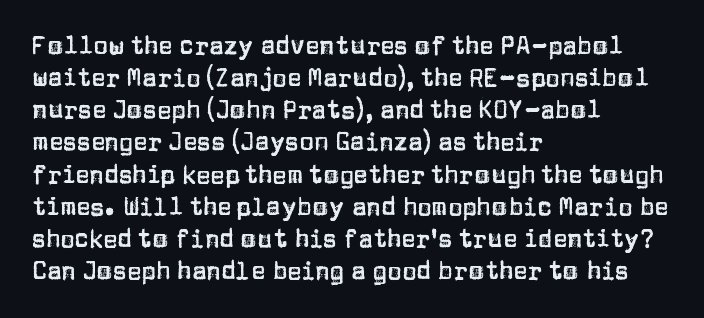
The image shows 24 px text type, upright; set left-aligned, normal line spacing (1.34x), normal letter spacing, not underlined.
